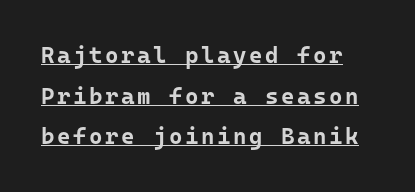
Summary of weight: heavy, a full bold. In terms of posture, this sample is upright. The glyphs are accompanied by a horizontal stroke just below them.
